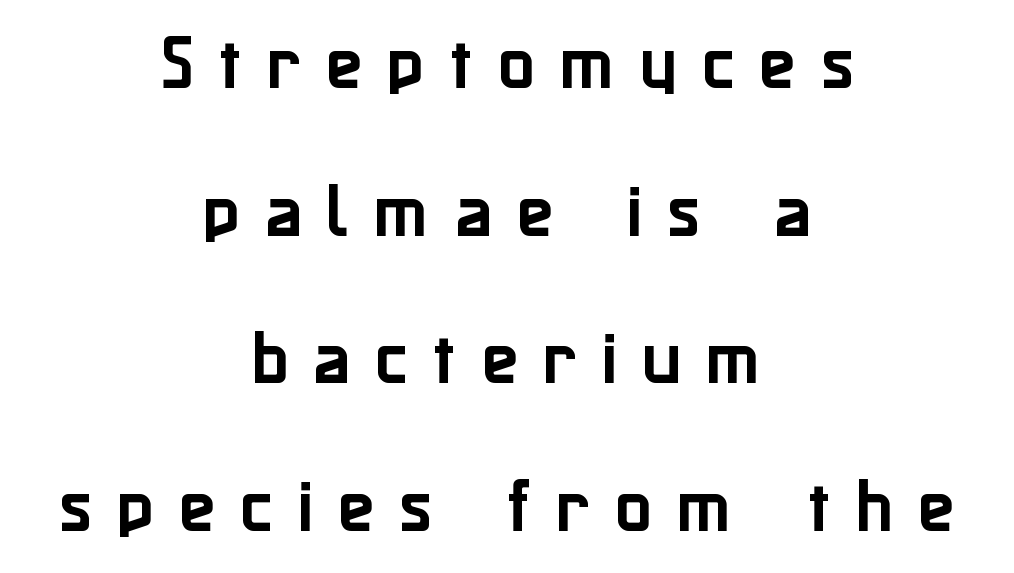
{"serif": "no", "italic": "no", "width": "normal", "stroke_contrast": "low", "x_height": "medium", "monospaced": "no", "underline": "no", "align": "center", "line_spacing": "loose", "line_spacing_ratio": 2.42, "letter_spacing": "wide", "letter_spacing_em": 0.4, "glyph_px": 61}
